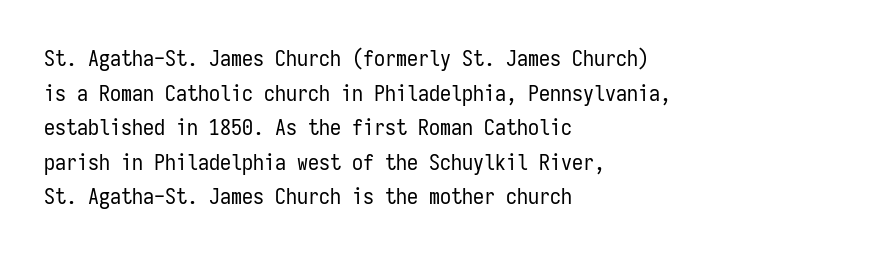
{"italic": "no", "bold": "no", "underline": "no", "align": "left", "line_spacing": "normal", "line_spacing_ratio": 1.57, "letter_spacing": "normal", "letter_spacing_em": 0.0, "glyph_px": 22}
